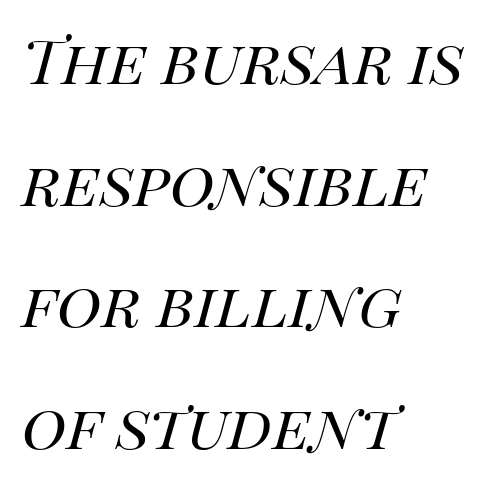
The image shows 76 px regular-weight type, italic (leaning right); set left-aligned, normal line spacing (1.6x), normal letter spacing, not underlined; high stroke contrast and a large x-height.
